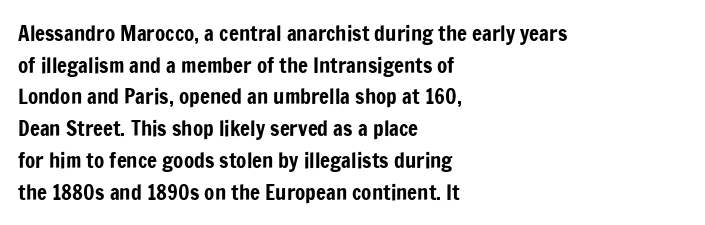
Q: Is the text italic (slanted)? A: No, it is upright.
Q: Is the text underlined? A: No.
Q: How is the paragraph aligned? A: Left-aligned.
Q: Is the spacing between letters normal or unusually wide? A: Normal.
Q: Is the spacing between lines tight, normal or loose? A: Normal.
